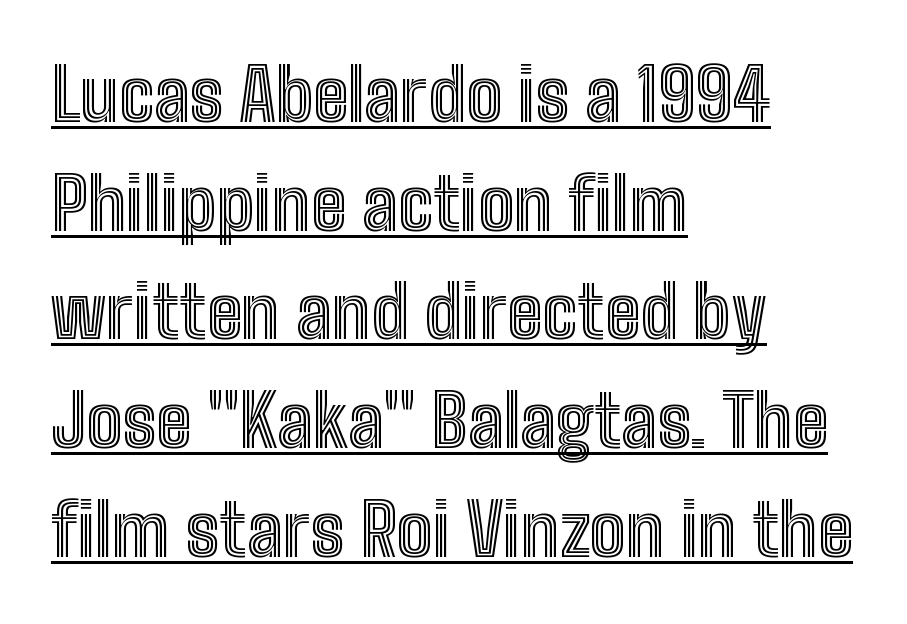
A typographer would call this underscored text. Ordinary non-slanted type is in use. Layout note: lines flush left. Do the characters align in a grid? No, the font is proportional. Line spacing here is normal. Glyph-to-glyph distance matches everyday printed text.
